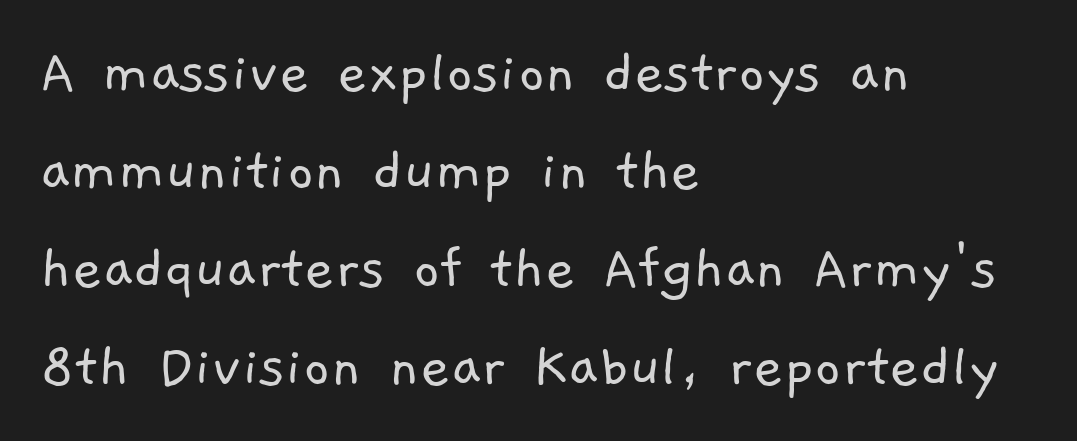
You can tell from the bare stems that sans-serif type was used. Tracking here is standard; glyphs follow each other at the usual distance. You could not count columns in this text — the font is proportionally spaced. No heavy texture on the line: the type isn't bold. The strip under each line holds only bare page.
